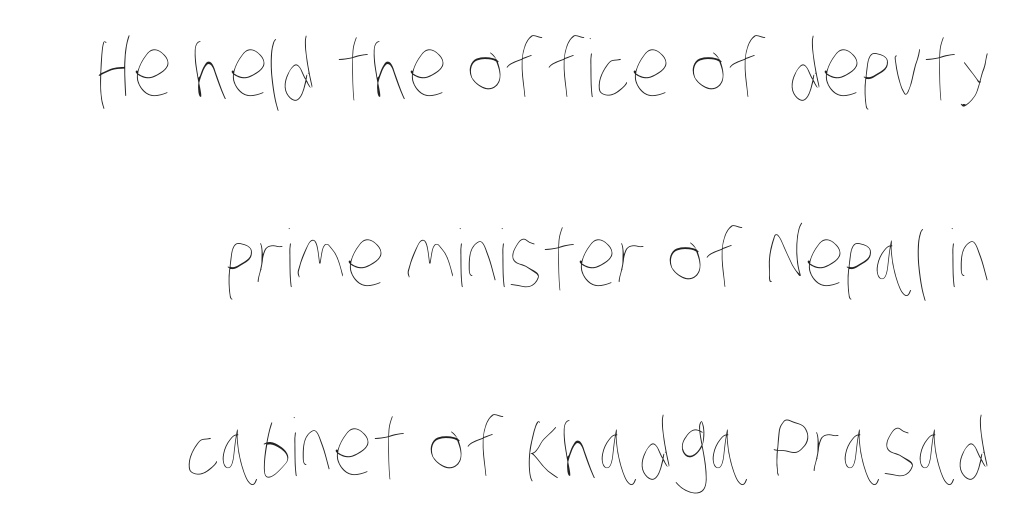
{"bold": "no", "weight": "thin", "width": "condensed", "stroke_contrast": "low", "x_height": "large", "monospaced": "no", "underline": "no", "align": "right", "line_spacing": "loose", "line_spacing_ratio": 2.4, "letter_spacing": "normal", "letter_spacing_em": 0.0, "glyph_px": 79}
